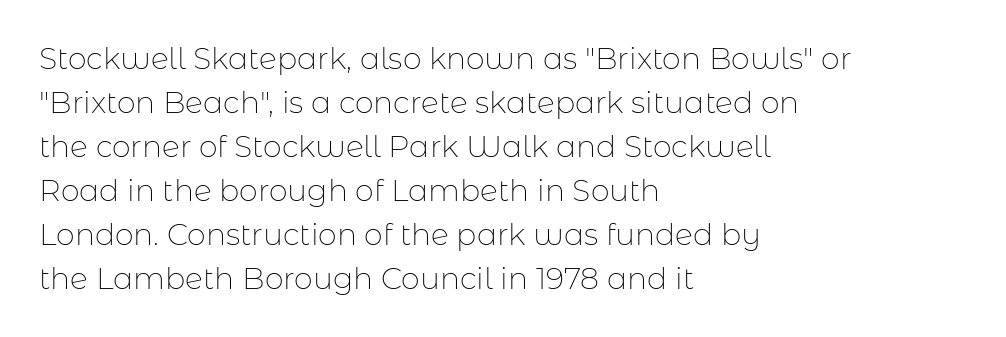
Q: Is the text bold? A: No.
Q: Is the text italic (slanted)? A: No, it is upright.
Q: Is the typeface a serif or a sans-serif typeface? A: Sans-serif.
Q: Is the text underlined? A: No.
Q: How is the paragraph aligned? A: Left-aligned.
Q: Is the spacing between letters normal or unusually wide? A: Normal.
Q: Is the spacing between lines tight, normal or loose? A: Normal.
Q: Width (condensed, normal, or wide)? A: Normal.
Q: Stroke contrast? A: Low.
Q: x-height? A: Medium.
Q: Monospaced? A: No.
